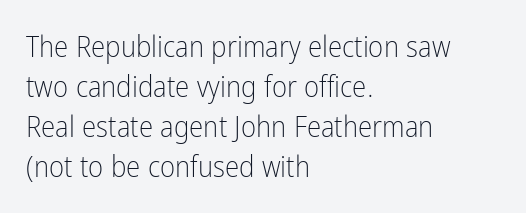
The image shows 29 px light, condensed sans-serif type, upright; set left-aligned, normal line spacing (1.38x), normal letter spacing, not underlined; low stroke contrast and a medium x-height.
